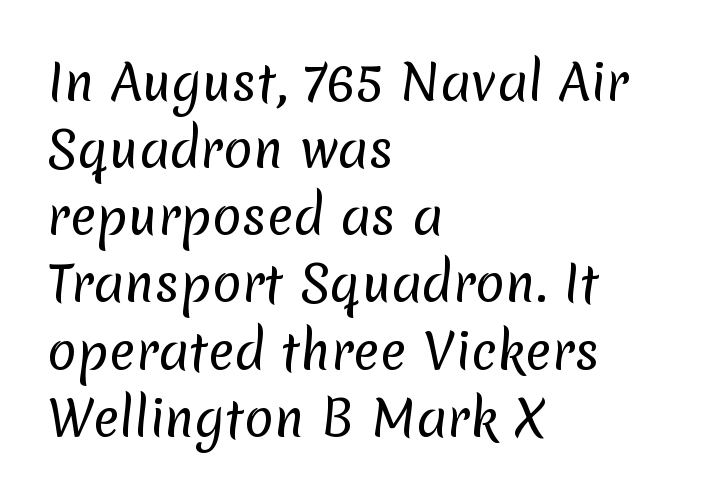
The image shows 49 px regular-weight sans-serif type; set left-aligned, normal line spacing (1.37x), normal letter spacing, not underlined; low stroke contrast and a medium x-height.
